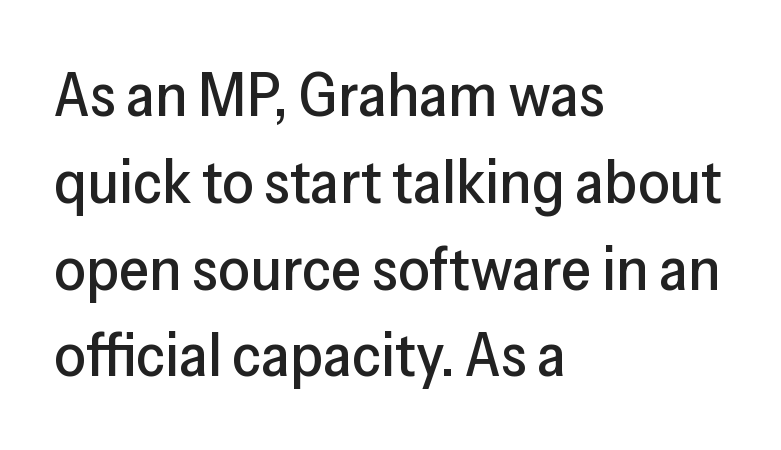
Q: Is the text italic (slanted)? A: No, it is upright.
Q: Is the typeface a serif or a sans-serif typeface? A: Sans-serif.
Q: Is the text underlined? A: No.
Q: How is the paragraph aligned? A: Left-aligned.
Q: Is the spacing between letters normal or unusually wide? A: Normal.
Q: Is the spacing between lines tight, normal or loose? A: Normal.
Q: Width (condensed, normal, or wide)? A: Normal.
Q: Stroke contrast? A: Low.
Q: x-height? A: Medium.
Q: Monospaced? A: No.
